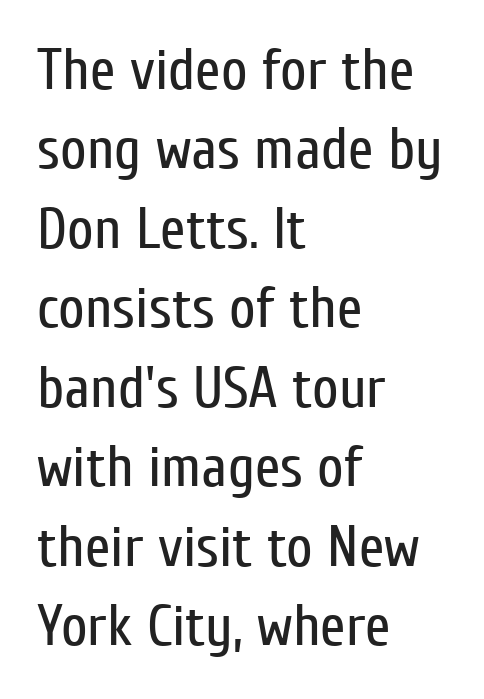
The image shows 58 px regular-weight, condensed sans-serif type, upright; set left-aligned, normal line spacing (1.37x), normal letter spacing, not underlined; low stroke contrast and a medium x-height.
